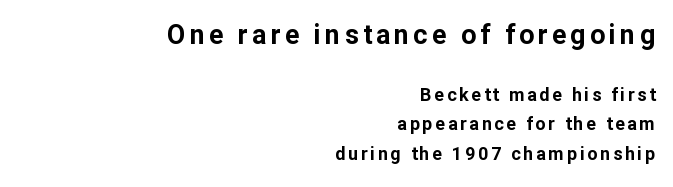
{"italic": "no", "bold": "yes", "underline": "no", "align": "right", "line_spacing": "normal", "line_spacing_ratio": 1.62, "larger_block": "first", "size_ratio": 1.5, "glyph_px": 27}
